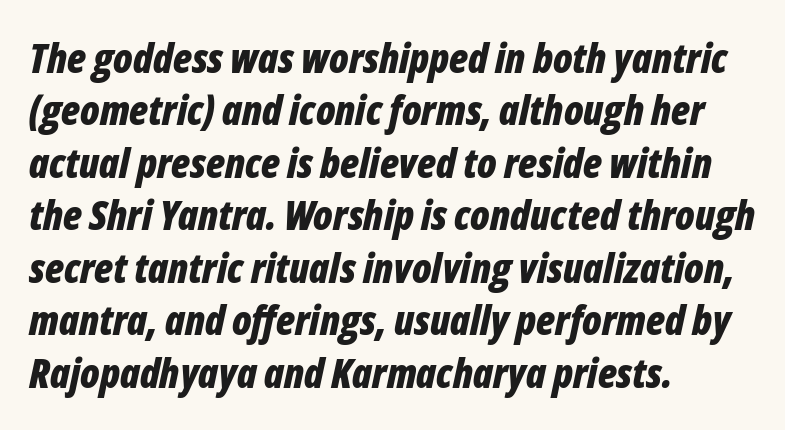
Q: Is the text bold? A: Yes.
Q: Is the text italic (slanted)? A: Yes, it leans right by about 12 degrees.
Q: Is the text underlined? A: No.
Q: How is the paragraph aligned? A: Left-aligned.
Q: Is the spacing between letters normal or unusually wide? A: Normal.
Q: Is the spacing between lines tight, normal or loose? A: Normal.
Q: Width (condensed, normal, or wide)? A: Condensed.
Q: Stroke contrast? A: Low.
Q: x-height? A: Medium.
Q: Monospaced? A: No.
